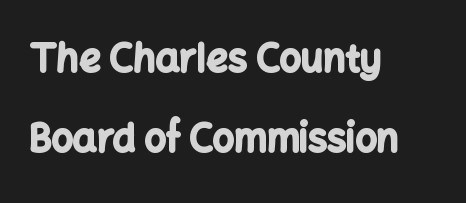
The image shows 38 px bold sans-serif type, upright; set left-aligned, loose line spacing (2.11x), normal letter spacing, not underlined; low stroke contrast and a medium x-height.
